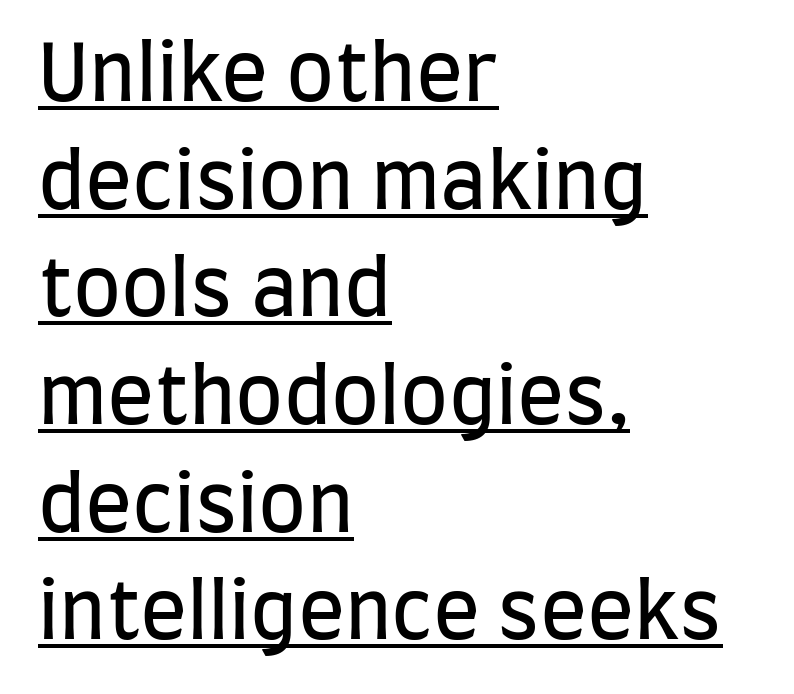
Q: Is the text bold? A: No.
Q: Is the text italic (slanted)? A: No, it is upright.
Q: Is the typeface a serif or a sans-serif typeface? A: Sans-serif.
Q: Is the text underlined? A: Yes.
Q: How is the paragraph aligned? A: Left-aligned.
Q: Is the spacing between letters normal or unusually wide? A: Normal.
Q: Is the spacing between lines tight, normal or loose? A: Normal.
Q: Width (condensed, normal, or wide)? A: Condensed.
Q: Stroke contrast? A: Low.
Q: x-height? A: Large.
Q: Monospaced? A: No.
